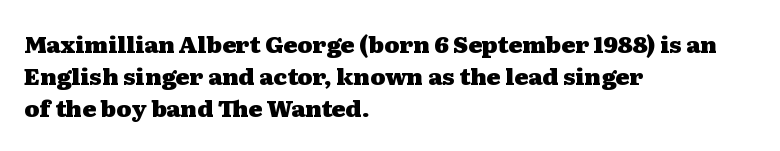
Q: Is the text bold? A: Yes.
Q: Is the text italic (slanted)? A: No, it is upright.
Q: Is the text underlined? A: No.
Q: How is the paragraph aligned? A: Left-aligned.
Q: Is the spacing between letters normal or unusually wide? A: Normal.
Q: Is the spacing between lines tight, normal or loose? A: Normal.
